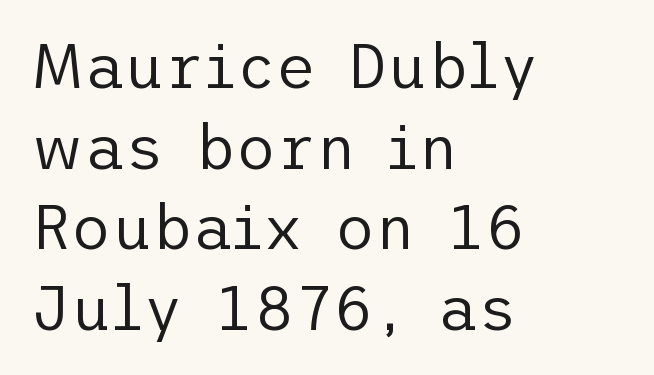
The image shows 62 px regular-weight sans-serif type, upright; set left-aligned, normal line spacing (1.3x), normal letter spacing, not underlined; low stroke contrast and a medium x-height.
